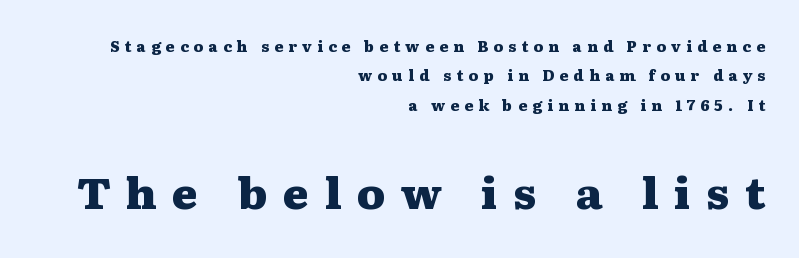
The image shows 44 px heavy, wide serif type, upright; set right-aligned, loose line spacing (1.96x), unusually wide letter spacing (+0.35 em), not underlined; the second (bottom) block is 2.93x larger; medium stroke contrast and a medium x-height.
